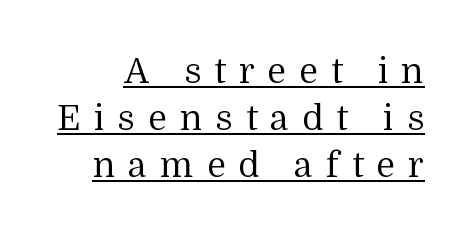
{"serif": "yes", "italic": "no", "bold": "no", "weight": "regular", "width": "normal", "stroke_contrast": "medium", "x_height": "medium", "monospaced": "no", "underline": "yes", "line_spacing": "normal", "line_spacing_ratio": 1.34, "letter_spacing": "wide", "letter_spacing_em": 0.37, "glyph_px": 35}
